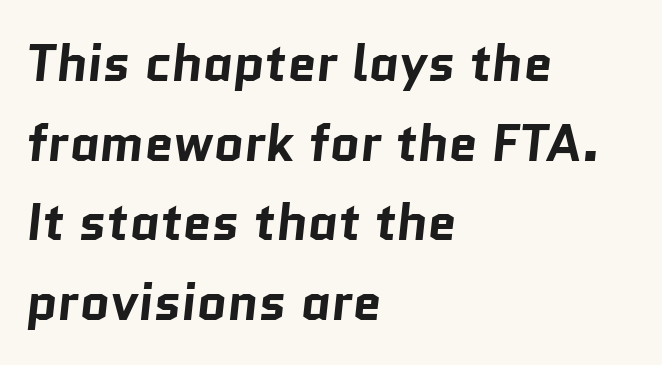
The line texture is even and compact thanks to regular tracking. Rows of type keep a routine distance in the vertical direction. The specimen omits any rule beneath the text block's lines. A typesetter would call this proportional, since set widths differ per character.
